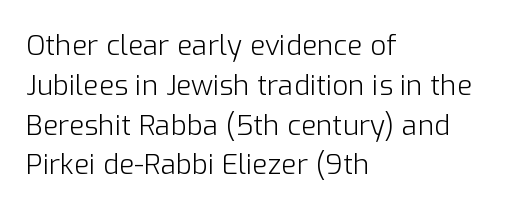
Upright lettering throughout. Compared with a centered layout, this one pins lines to the left instead. The line texture is even and compact thanks to regular tracking. Look at the bottom of the vertical strokes: they stop flat, with no serifs. The face used here is proportionally spaced, like ordinary book or web type. Summary of weight: not heavy and not bold.
